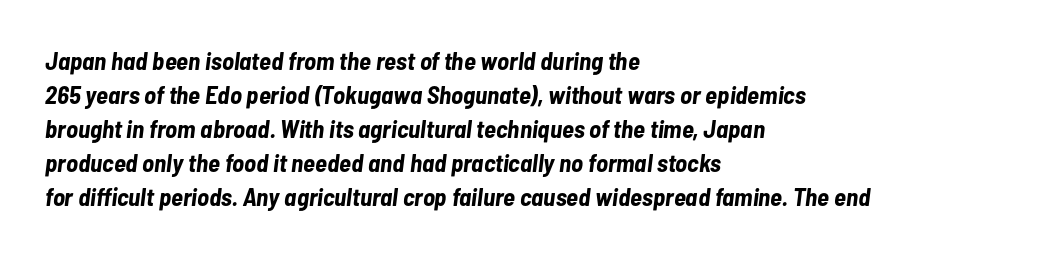
{"italic": "yes", "lean": "right", "slant_degrees": 7, "bold": "yes", "underline": "no", "align": "left", "line_spacing": "normal", "line_spacing_ratio": 1.36, "letter_spacing": "normal", "letter_spacing_em": 0.0, "glyph_px": 25}
